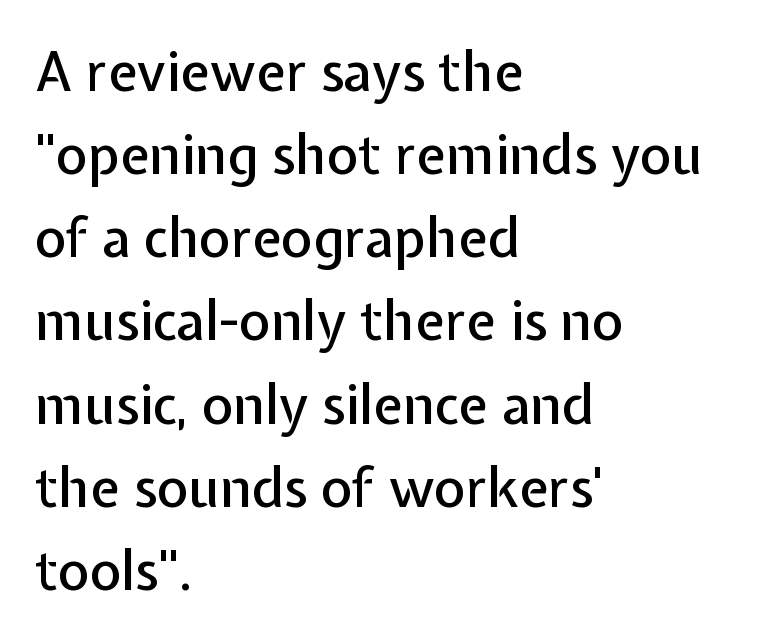
Q: Is the text italic (slanted)? A: No, it is upright.
Q: Is the typeface a serif or a sans-serif typeface? A: Sans-serif.
Q: Is the text underlined? A: No.
Q: How is the paragraph aligned? A: Left-aligned.
Q: Is the spacing between letters normal or unusually wide? A: Normal.
Q: Is the spacing between lines tight, normal or loose? A: Normal.
Q: Width (condensed, normal, or wide)? A: Normal.
Q: Stroke contrast? A: Low.
Q: x-height? A: Medium.
Q: Monospaced? A: No.
